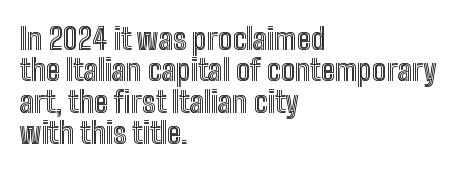
The image shows 30 px condensed type, upright; set left-aligned, tight line spacing (1.05x), normal letter spacing, not underlined; a medium x-height.
